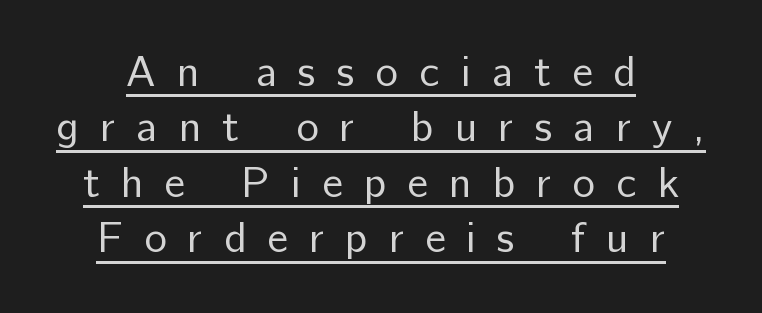
Compared with typical paragraphs, the rows here are spaced about the same. You could only call the tracking loose — the letters float apart. Spacing verdict: proportional, widths tailored to each character. Ordinary non-slanted type is in use. You can tell from the bare stems that sans-serif type was used. The strokes are not fattened; the text isn't bold.
